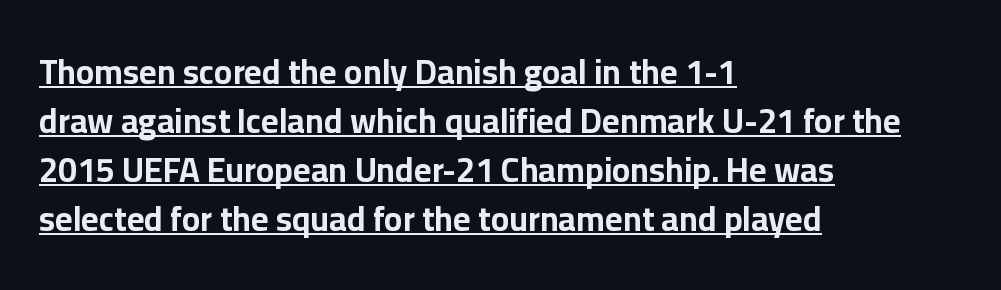
The image shows 34 px bold sans-serif type, upright; set left-aligned, normal line spacing (1.44x), normal letter spacing, underlined; low stroke contrast and a medium x-height.
